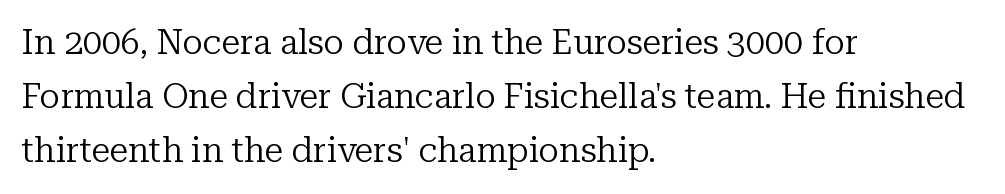
{"serif": "yes", "italic": "no", "bold": "no", "weight": "regular", "width": "normal", "stroke_contrast": "low", "x_height": "medium", "monospaced": "no", "underline": "no", "align": "left", "line_spacing": "normal", "line_spacing_ratio": 1.59, "letter_spacing": "normal", "letter_spacing_em": 0.0, "glyph_px": 34}
